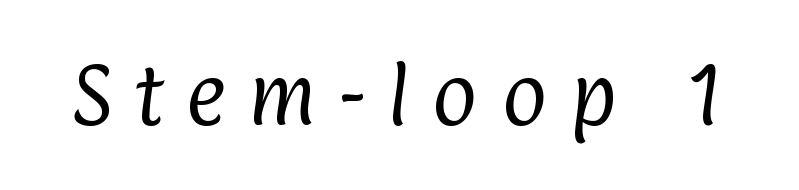
Q: Is the text bold? A: No.
Q: Is the typeface a serif or a sans-serif typeface? A: Sans-serif.
Q: Is the text underlined? A: No.
Q: Is the spacing between letters normal or unusually wide? A: Unusually wide.
Q: Width (condensed, normal, or wide)? A: Condensed.
Q: Stroke contrast? A: Low.
Q: x-height? A: Medium.
Q: Monospaced? A: No.
